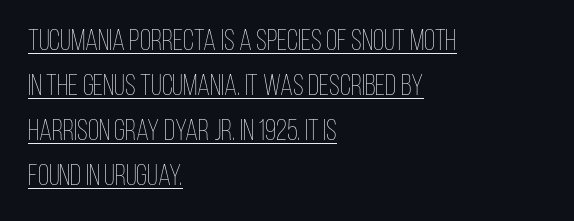
Q: Is the text bold? A: No.
Q: Is the text italic (slanted)? A: No, it is upright.
Q: Is the text underlined? A: Yes.
Q: How is the paragraph aligned? A: Left-aligned.
Q: Is the spacing between letters normal or unusually wide? A: Normal.
Q: Is the spacing between lines tight, normal or loose? A: Normal.
Q: Width (condensed, normal, or wide)? A: Condensed.
Q: Stroke contrast? A: Low.
Q: x-height? A: Large.
Q: Monospaced? A: No.
